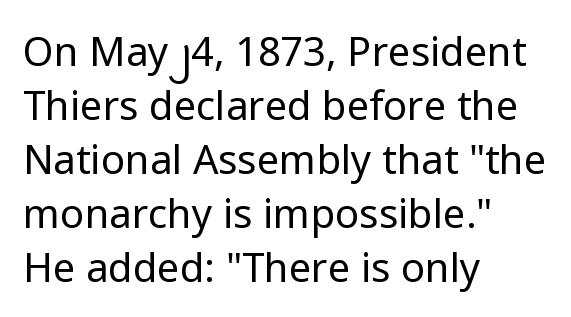
The image shows 40 px regular-weight sans-serif type, upright; set left-aligned, normal line spacing (1.35x), normal letter spacing, not underlined; low stroke contrast and a medium x-height.
